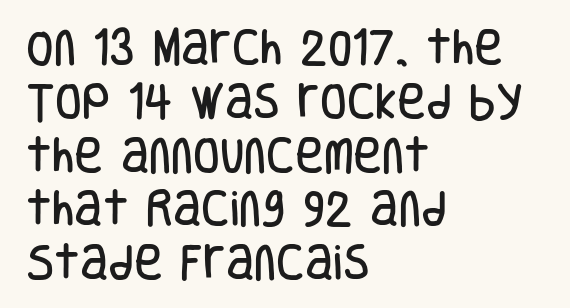
The image shows 39 px condensed sans-serif type, upright; set left-aligned, normal line spacing (1.38x), normal letter spacing, not underlined; low stroke contrast and a large x-height.
